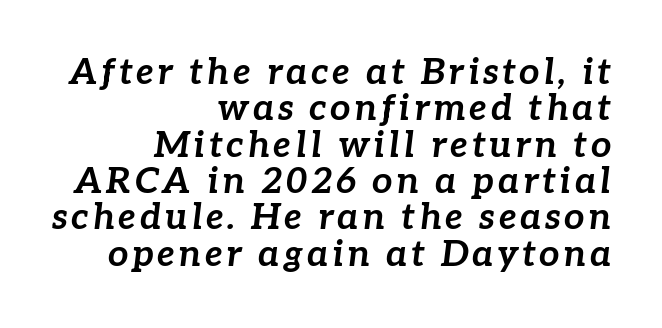
Q: Is the text bold? A: Yes.
Q: Is the text italic (slanted)? A: Yes, it leans right by about 7 degrees.
Q: Is the text underlined? A: No.
Q: How is the paragraph aligned? A: Right-aligned.
Q: Is the spacing between lines tight, normal or loose? A: Tight.
Q: Width (condensed, normal, or wide)? A: Normal.
Q: Stroke contrast? A: Low.
Q: x-height? A: Medium.
Q: Monospaced? A: No.
